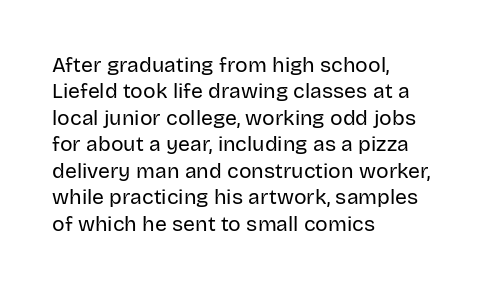
The rendering uses a moderate line-height, typical for paragraphs. Only glyphs here, with clear space below each row. The passage is arranged the way most books set body copy — flush left. Spacing between characters is what you'd get straight out of the box.
